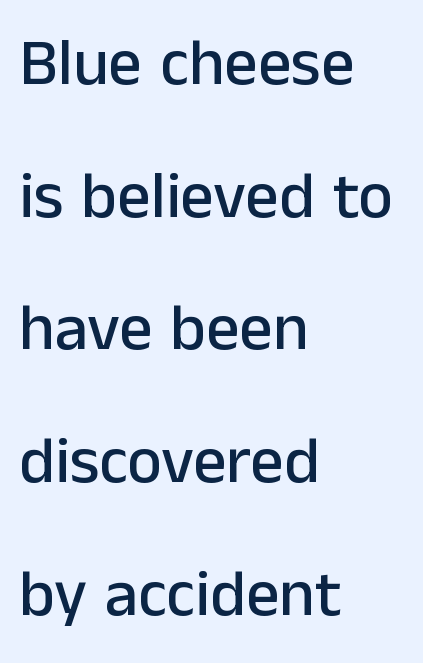
The image shows 66 px sans-serif type, upright; set left-aligned, loose line spacing (2.01x), normal letter spacing, not underlined; low stroke contrast and a medium x-height.
